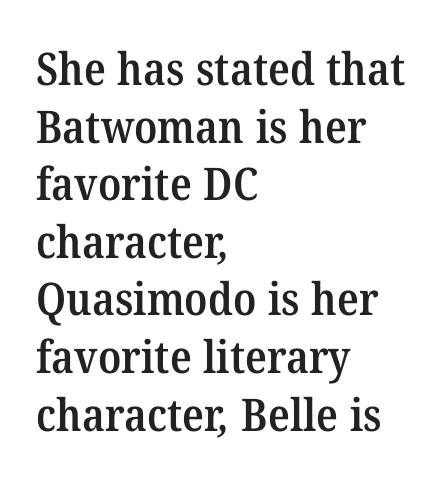
The image shows 45 px semibold serif type; set left-aligned, normal line spacing (1.28x), normal letter spacing, not underlined; medium stroke contrast and a medium x-height.
